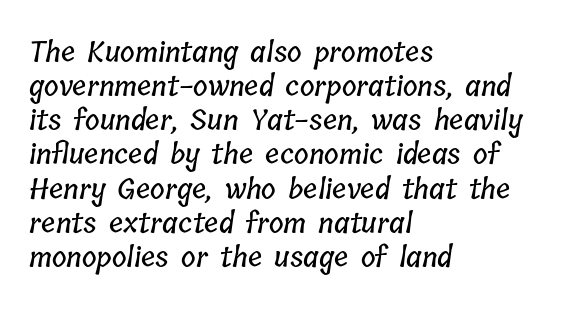
{"width": "condensed", "stroke_contrast": "low", "x_height": "medium", "monospaced": "no", "underline": "no", "align": "left", "line_spacing_ratio": 1.22, "letter_spacing": "normal", "letter_spacing_em": 0.0, "glyph_px": 28}
